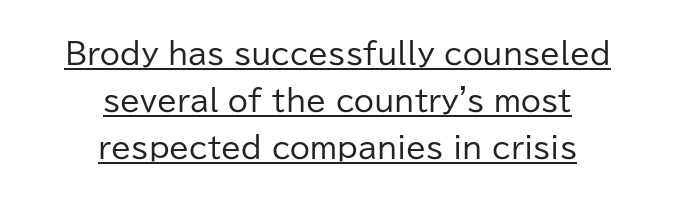
{"serif": "no", "italic": "no", "bold": "no", "weight": "regular", "width": "normal", "stroke_contrast": "low", "x_height": "medium", "monospaced": "no", "underline": "yes", "align": "center", "line_spacing": "normal", "line_spacing_ratio": 1.62, "letter_spacing": "normal", "letter_spacing_em": 0.0, "glyph_px": 29}
